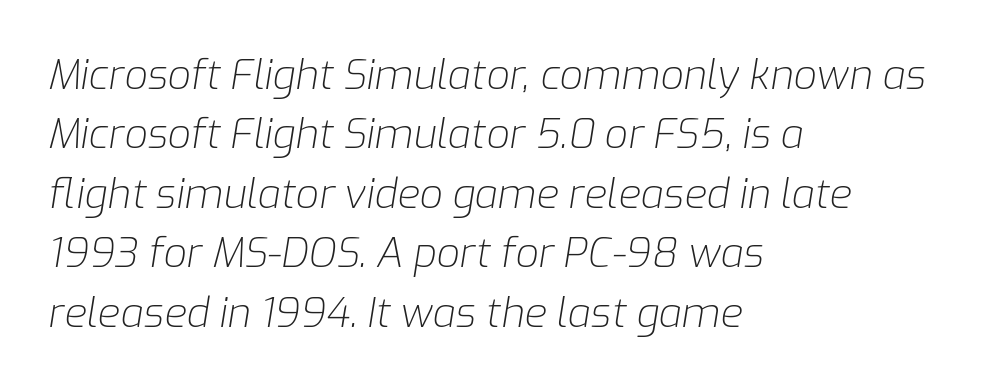
{"italic": "yes", "lean": "right", "slant_degrees": 9, "bold": "no", "weight": "light", "width": "normal", "stroke_contrast": "low", "x_height": "medium", "monospaced": "no", "underline": "no", "align": "left", "line_spacing": "normal", "line_spacing_ratio": 1.45, "letter_spacing": "normal", "letter_spacing_em": 0.0, "glyph_px": 41}
